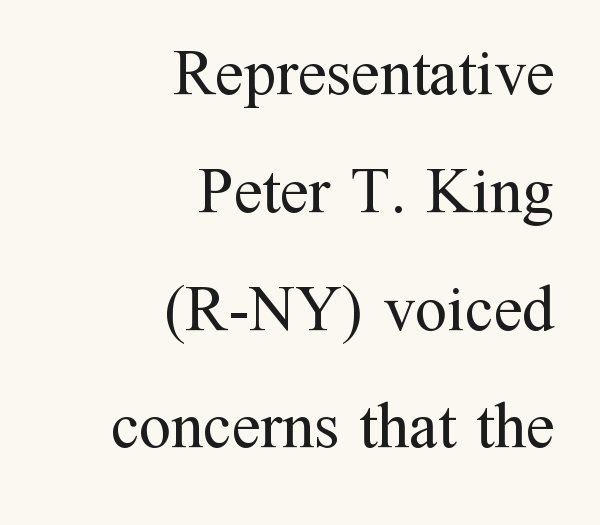
The image shows 64 px regular-weight serif type, upright; set right-aligned, line spacing 1.84x, normal letter spacing, not underlined; medium stroke contrast and a medium x-height.
